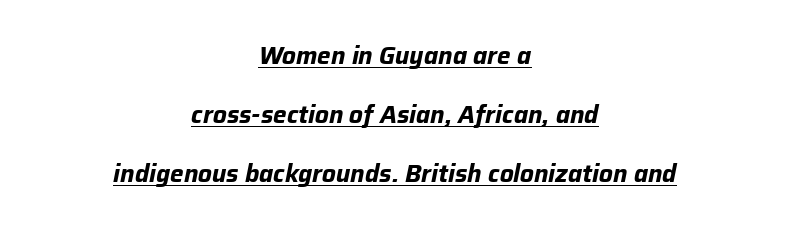
The image shows 24 px bold type, italic (leaning right); set centered, loose line spacing (2.45x), normal letter spacing, underlined.
